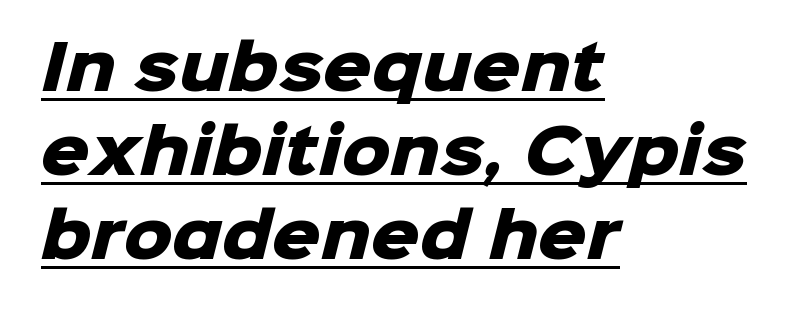
The words here are underlined. Caption: multi-line text, flush left, ragged right. Regarding serifs, this sample does without them. The designer left line spacing at the default. Character widths vary here, with narrow letters taking less room than wide ones. Is the type bold? Yes — the strokes are clearly thick and heavy.
